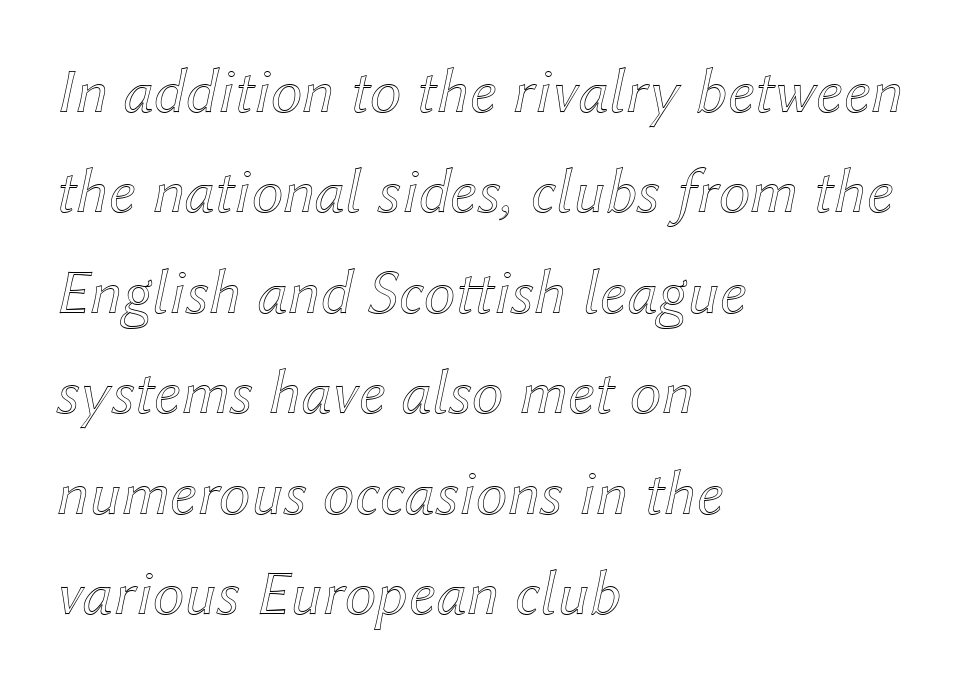
A normal amount of white space separates one row of letters from the next. Honestly, the letter spacing is just normal — you wouldn't notice it. Glance below the letters and you will spot only blank space. Do the characters align in a grid? No, the font is proportional. The typography opts for an oblique posture over an upright one.
